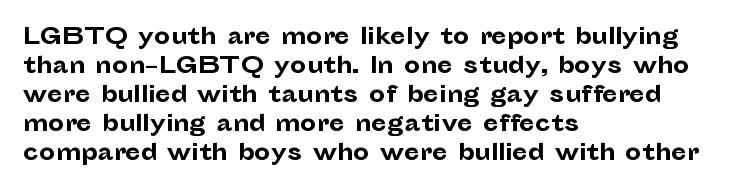
Q: Is the text bold? A: Yes.
Q: Is the text italic (slanted)? A: No, it is upright.
Q: Is the text underlined? A: No.
Q: How is the paragraph aligned? A: Left-aligned.
Q: Is the spacing between letters normal or unusually wide? A: Normal.
Q: Is the spacing between lines tight, normal or loose? A: Normal.
